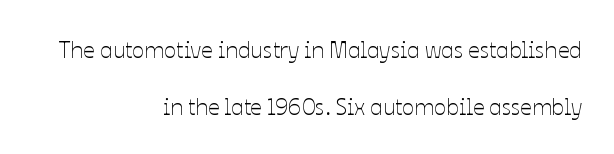
The image shows 23 px text type, upright; set right-aligned, loose line spacing (2.46x), normal letter spacing, not underlined.
